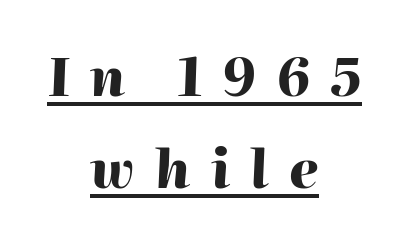
The image shows 53 px heavy type, italic (leaning right); set centered, line spacing 1.73x, unusually wide letter spacing (+0.39 em), underlined; high stroke contrast and a medium x-height.
